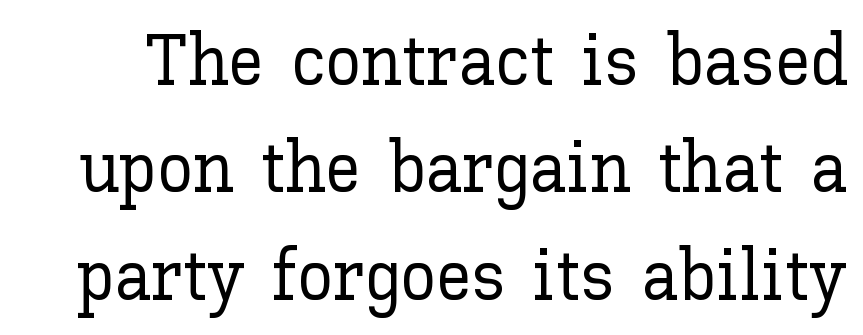
The image shows 72 px text type, upright; set normal line spacing (1.49x), normal letter spacing, not underlined; low stroke contrast and a medium x-height.
